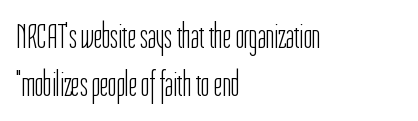
{"serif": "no", "italic": "no", "bold": "no", "weight": "light", "width": "condensed", "stroke_contrast": "low", "x_height": "medium", "monospaced": "no", "underline": "no", "align": "left", "line_spacing": "normal", "line_spacing_ratio": 1.32, "letter_spacing": "normal", "letter_spacing_em": 0.0, "glyph_px": 36}
